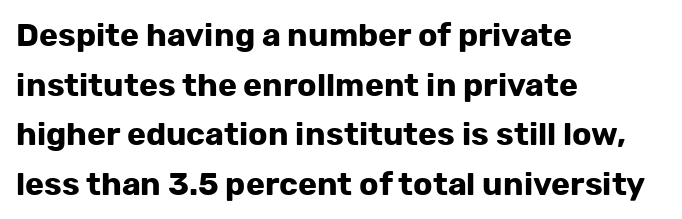
Q: Is the text bold? A: Yes.
Q: Is the text italic (slanted)? A: No, it is upright.
Q: Is the typeface a serif or a sans-serif typeface? A: Sans-serif.
Q: Is the text underlined? A: No.
Q: How is the paragraph aligned? A: Left-aligned.
Q: Is the spacing between letters normal or unusually wide? A: Normal.
Q: Is the spacing between lines tight, normal or loose? A: Normal.
Q: Width (condensed, normal, or wide)? A: Normal.
Q: Stroke contrast? A: Low.
Q: x-height? A: Medium.
Q: Monospaced? A: No.
